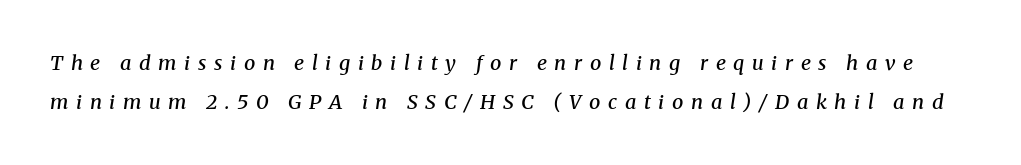
The image shows 20 px text type, italic (leaning right); set loose line spacing (1.93x), unusually wide letter spacing (+0.38 em), not underlined.
